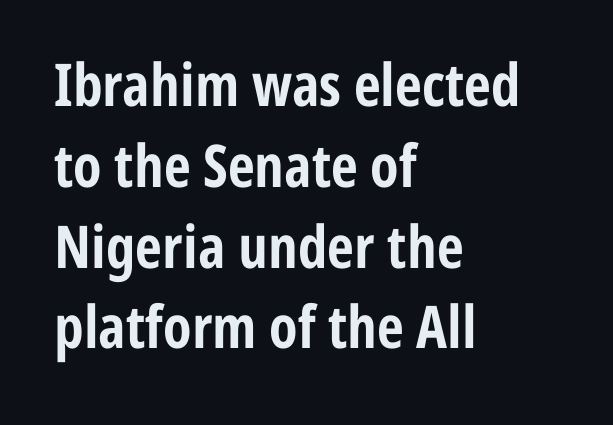
Q: Is the text bold? A: Yes.
Q: Is the text italic (slanted)? A: No, it is upright.
Q: Is the typeface a serif or a sans-serif typeface? A: Sans-serif.
Q: Is the text underlined? A: No.
Q: How is the paragraph aligned? A: Left-aligned.
Q: Is the spacing between letters normal or unusually wide? A: Normal.
Q: Is the spacing between lines tight, normal or loose? A: Normal.
Q: Width (condensed, normal, or wide)? A: Condensed.
Q: Stroke contrast? A: Low.
Q: x-height? A: Medium.
Q: Monospaced? A: No.
